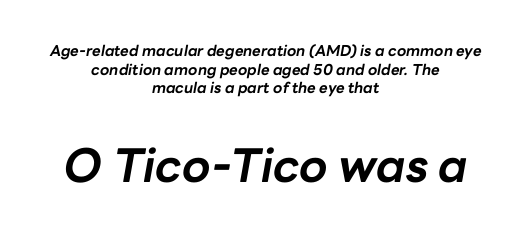
The image shows 46 px bold type, italic (leaning right); set centered, normal line spacing (1.25x), normal letter spacing, not underlined; the second (bottom) block is 3.07x larger; low stroke contrast and a medium x-height.
